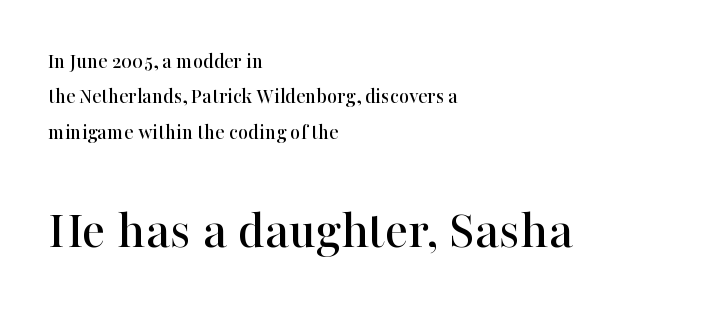
The passage shown has conventional tracking throughout. This is the regular roman posture of the typeface. Glance below the letters and you will spot only blank space. Vertical spacing — default. The type family on display is of the serif kind. All the whitespace from short lines collects on the right.
